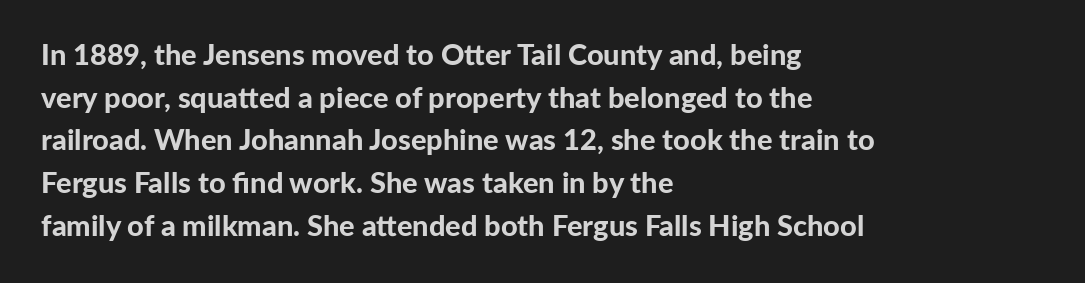
Q: Is the text bold? A: Yes.
Q: Is the text italic (slanted)? A: No, it is upright.
Q: Is the typeface a serif or a sans-serif typeface? A: Sans-serif.
Q: Is the text underlined? A: No.
Q: How is the paragraph aligned? A: Left-aligned.
Q: Is the spacing between letters normal or unusually wide? A: Normal.
Q: Is the spacing between lines tight, normal or loose? A: Normal.
Q: Width (condensed, normal, or wide)? A: Normal.
Q: Stroke contrast? A: Low.
Q: x-height? A: Medium.
Q: Monospaced? A: No.
